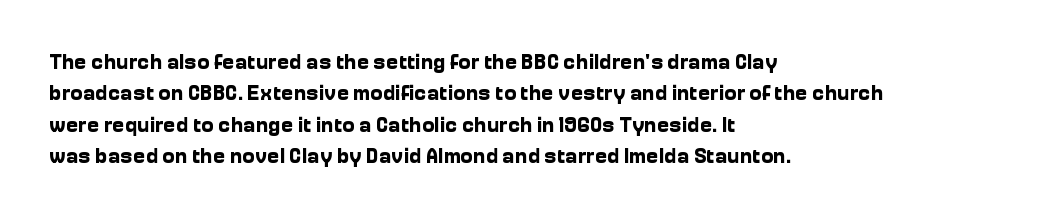
The passage shown is emphatically bold. The specimen reads as upright at a glance. Alignment: flush left. What stands out about the letter spacing? Nothing — it is the standard amount. The block of text has a typical density, with ordinary space between rows. The words here are not underlined.
